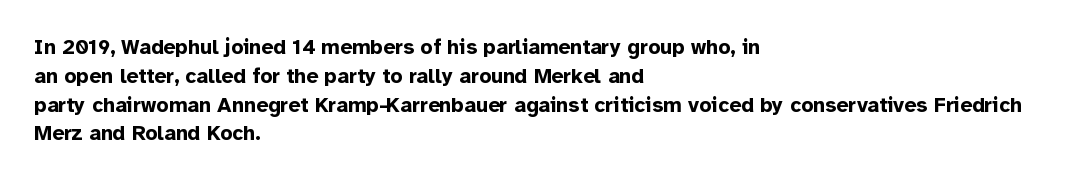
Leftover space on each line is placed entirely after the last word. The baseline area is clear. Tracking value appears to be zero — textbook default spacing. Is the type bold? Yes — the strokes are clearly thick and heavy.
